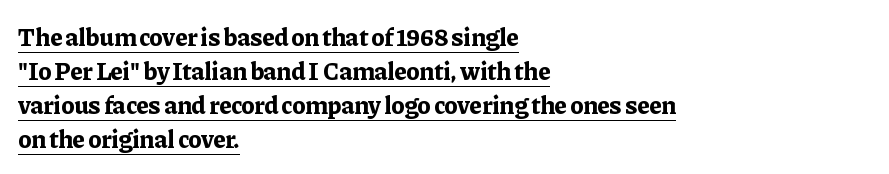
The image shows 25 px bold type, upright; set left-aligned, normal line spacing (1.36x), normal letter spacing, underlined.
